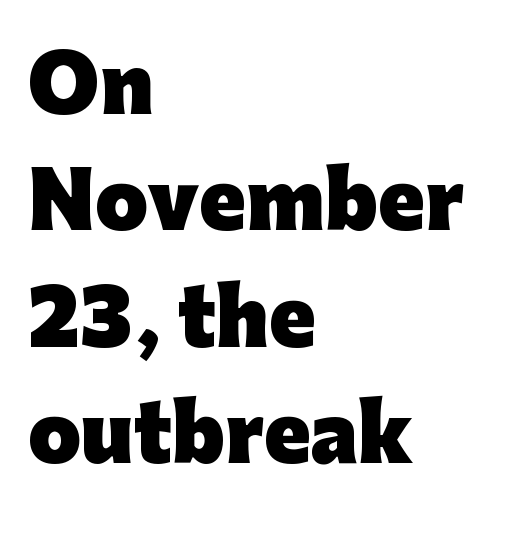
Does the leading feel generous? No, just average. This rendering features lettering with no underline. The paragraph has a hard left edge and a soft right edge. Character widths vary here, with narrow letters taking less room than wide ones. In terms of letterspacing, this is plain default setting.
